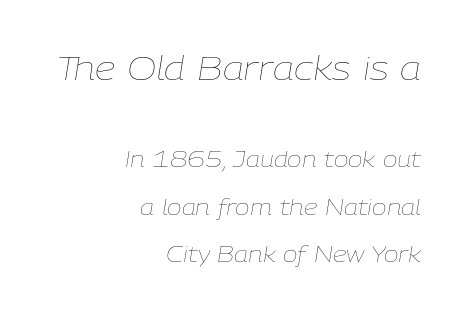
Top chunk: large. Bottom chunk: small. You can tell it's italic because the verticals aren't actually vertical. The passage shown is typed in a proportional face where columns would drift. On a weight scale, this lands at 450 or below.
